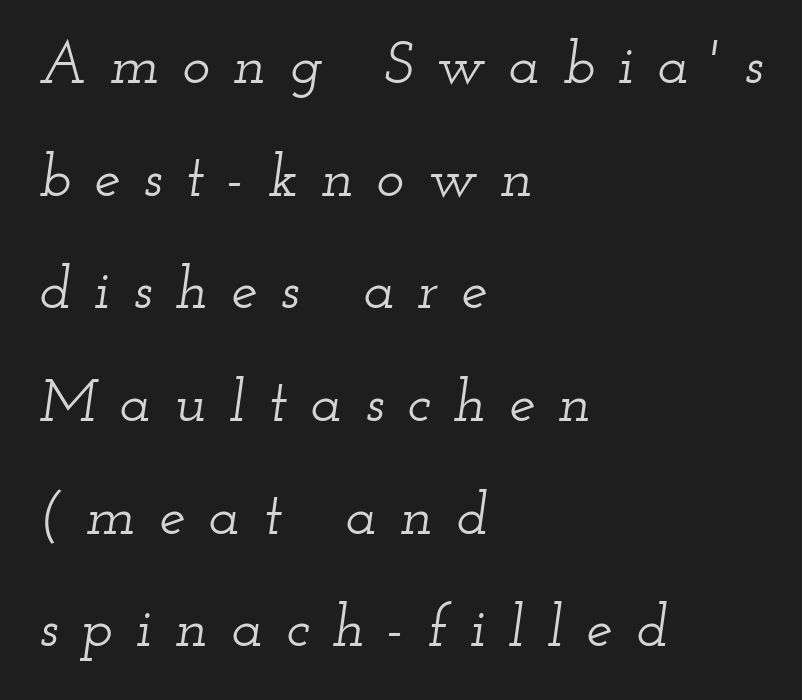
Left-aligned paragraph, ragged on the right. Leading: increased. Note the varied advance widths — an 'i' is clearly narrower than an 'm'. Decoration check: the copy has no underline. A typesetter would mark this as italic.
